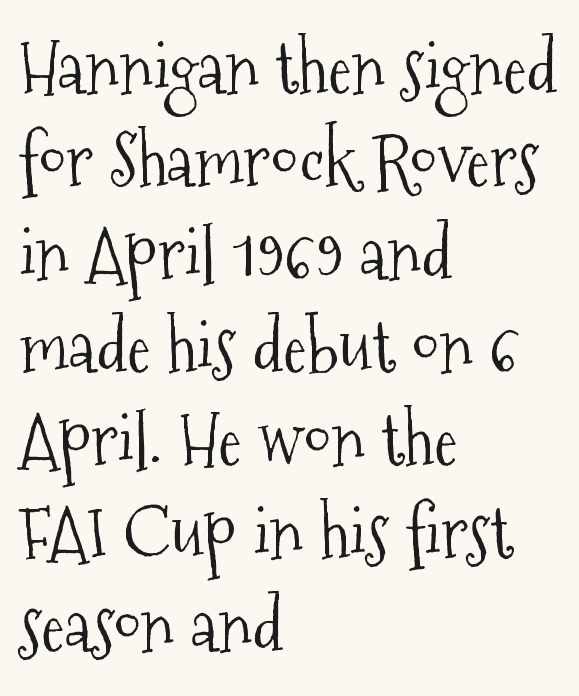
Vertical spacing — default. A typesetter would call this proportional, since set widths differ per character. Type style note: has serifs. The letters sit at their default tracking, neither squeezed nor spread. Unmarked baselines from the first word to the last. In terms of posture, this sample is upright.
